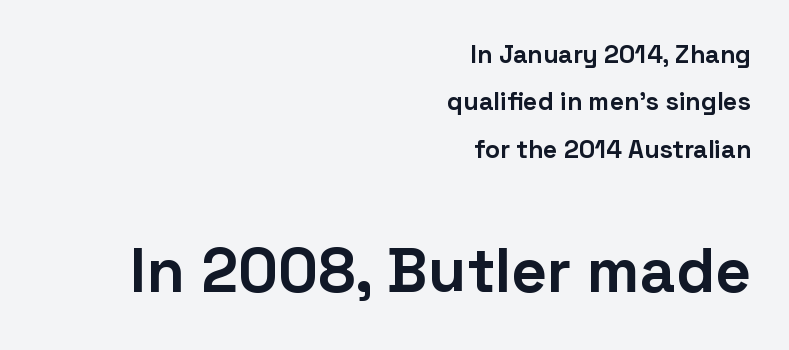
Q: Is the text bold? A: Yes.
Q: Is the text italic (slanted)? A: No, it is upright.
Q: Is the typeface a serif or a sans-serif typeface? A: Sans-serif.
Q: Is the text underlined? A: No.
Q: How is the paragraph aligned? A: Right-aligned.
Q: Is the spacing between letters normal or unusually wide? A: Normal.
Q: Is the spacing between lines tight, normal or loose? A: Loose.
Q: Which block of text is set in a larger size, the first (top) or the second (bottom)? A: The second (bottom) one.
Q: Width (condensed, normal, or wide)? A: Normal.
Q: Stroke contrast? A: Low.
Q: x-height? A: Medium.
Q: Monospaced? A: No.
